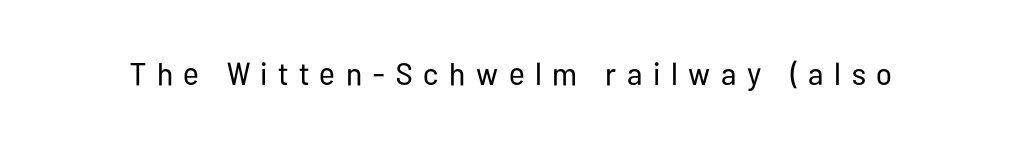
The image shows 32 px regular-weight, condensed sans-serif type, upright; set unusually wide letter spacing (+0.33 em), not underlined; low stroke contrast and a medium x-height.
